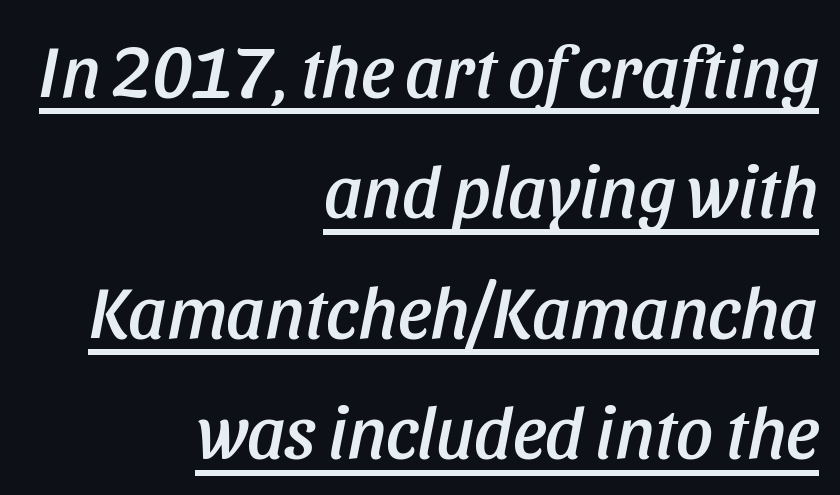
Q: Is the text italic (slanted)? A: Yes, it leans right by about 11 degrees.
Q: Is the text underlined? A: Yes.
Q: How is the paragraph aligned? A: Right-aligned.
Q: Is the spacing between letters normal or unusually wide? A: Normal.
Q: Is the spacing between lines tight, normal or loose? A: Normal.
Q: Width (condensed, normal, or wide)? A: Condensed.
Q: Stroke contrast? A: Low.
Q: x-height? A: Large.
Q: Monospaced? A: No.
